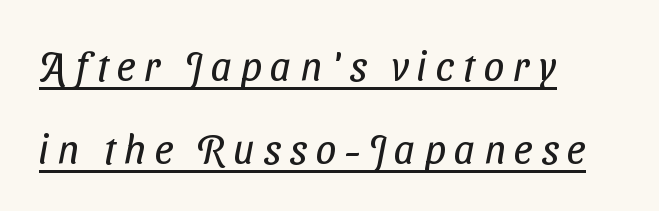
Rows of type keep a wide berth in the vertical direction. Here the glyphs are tracked loosely, breaking word shapes into spaced letters. The letters carry no serifs — their stems end cleanly without finishing strokes. The face used here is proportionally spaced, like ordinary book or web type. No heavy texture on the line: the type isn't bold.
